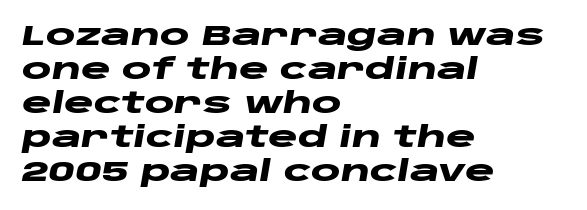
Notice how the stems are inclined rather than vertical — that's the hallmark of italics. Line starts are locked; line ends wander. Proportional: the letters do not fall into vertical columns. Rule under the text: the space is simply empty. Letter spacing: default. Bold? Absolutely — the strokes are thick and heavy.
